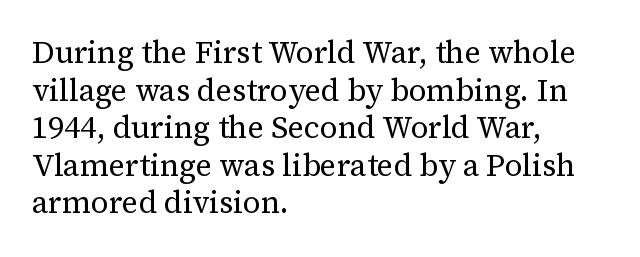
Descenders hang freely into open space. No italicization has been applied; the sample stays upright. Note the varied advance widths — an 'i' is clearly narrower than an 'm'. This is not heavy type; no bold has been used.
